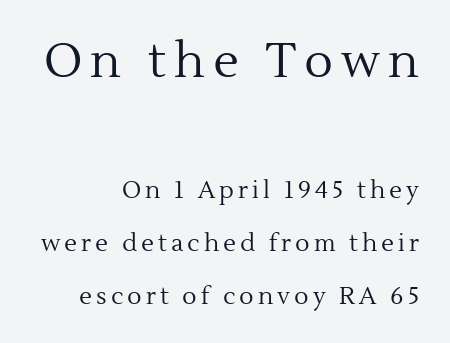
{"serif": "yes", "italic": "no", "bold": "no", "weight": "regular", "width": "normal", "x_height": "medium", "monospaced": "no", "underline": "no", "align": "right", "line_spacing": "loose", "line_spacing_ratio": 2.2, "larger_block": "first", "size_ratio": 2.0, "glyph_px": 48}
